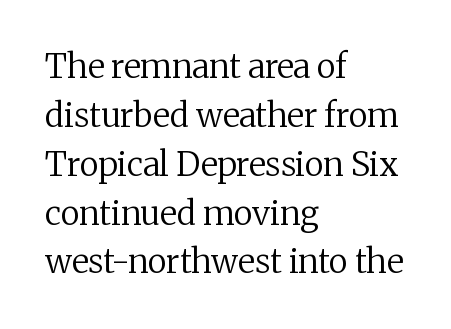
The image shows 33 px regular-weight serif type, upright; set left-aligned, normal line spacing (1.48x), normal letter spacing, not underlined; medium stroke contrast and a medium x-height.
